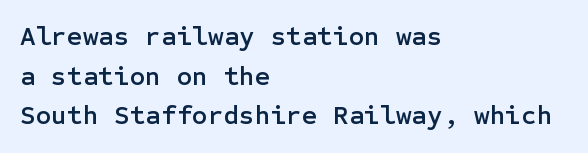
{"italic": "no", "underline": "no", "align": "left", "line_spacing": "normal", "line_spacing_ratio": 1.47, "letter_spacing": "normal", "letter_spacing_em": 0.0, "glyph_px": 27}
